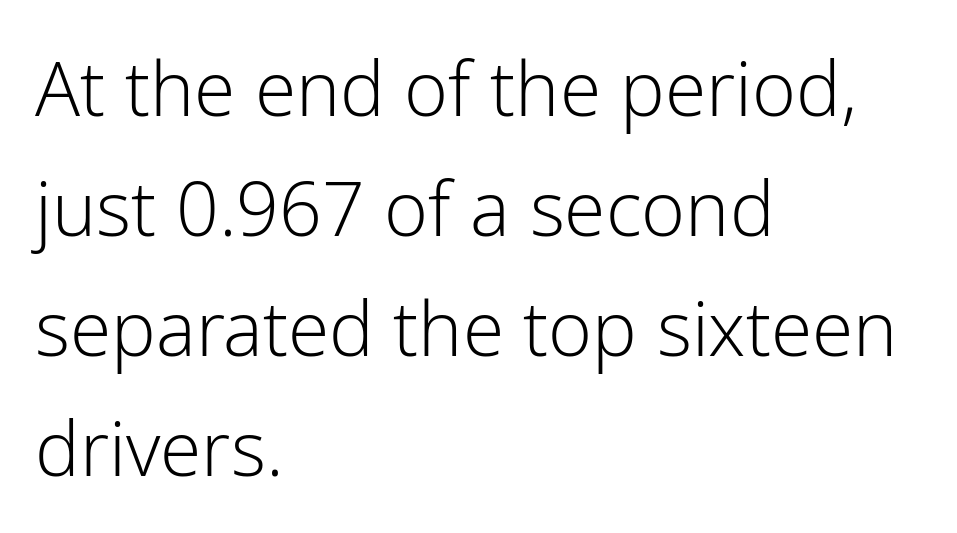
The image shows 75 px light sans-serif type, upright; set left-aligned, normal line spacing (1.6x), normal letter spacing, not underlined; low stroke contrast and a medium x-height.
